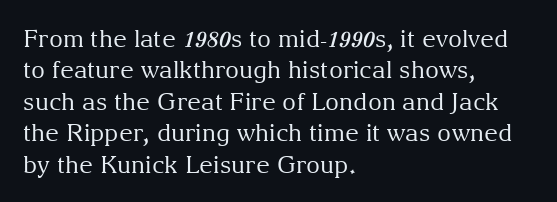
{"italic": "no", "bold": "no", "underline": "no", "align": "left", "line_spacing": "normal", "line_spacing_ratio": 1.31, "letter_spacing": "normal", "letter_spacing_em": 0.0, "glyph_px": 24}
